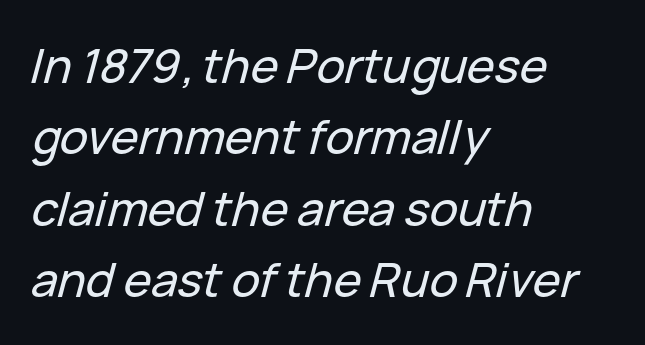
{"italic": "yes", "lean": "right", "slant_degrees": 15, "width": "normal", "stroke_contrast": "low", "x_height": "medium", "monospaced": "no", "underline": "no", "align": "left", "line_spacing": "normal", "line_spacing_ratio": 1.52, "letter_spacing": "normal", "letter_spacing_em": 0.0, "glyph_px": 47}
